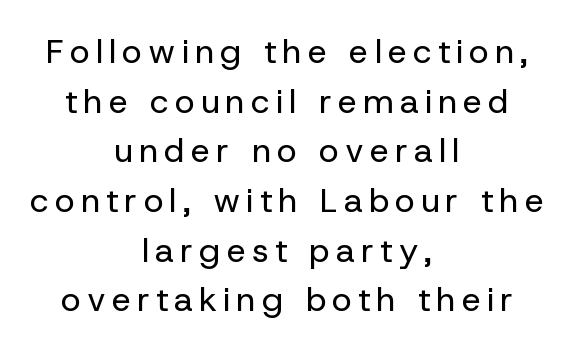
Do the characters align in a grid? No, the font is proportional. The block of text has a typical density, with ordinary space between rows. No heavy texture on the line: the type isn't bold. The zone under the glyphs is completely vacant. Are there feet on the stems? There aren't — it's a sans. These lines stack symmetrically, like a column narrowing and widening about its center.
